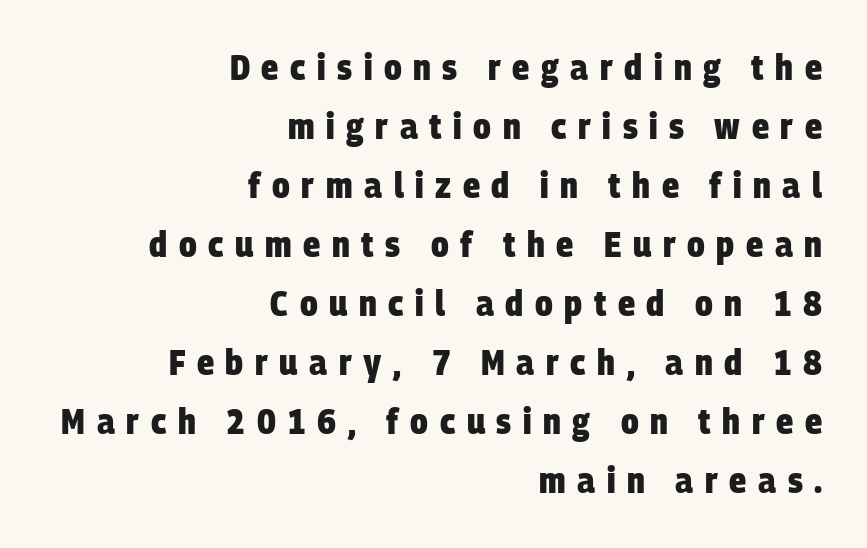
{"serif": "no", "bold": "yes", "weight": "heavy", "width": "condensed", "stroke_contrast": "low", "x_height": "large", "monospaced": "no", "underline": "no", "align": "right", "line_spacing": "normal", "line_spacing_ratio": 1.64, "letter_spacing": "wide", "letter_spacing_em": 0.32, "glyph_px": 36}
